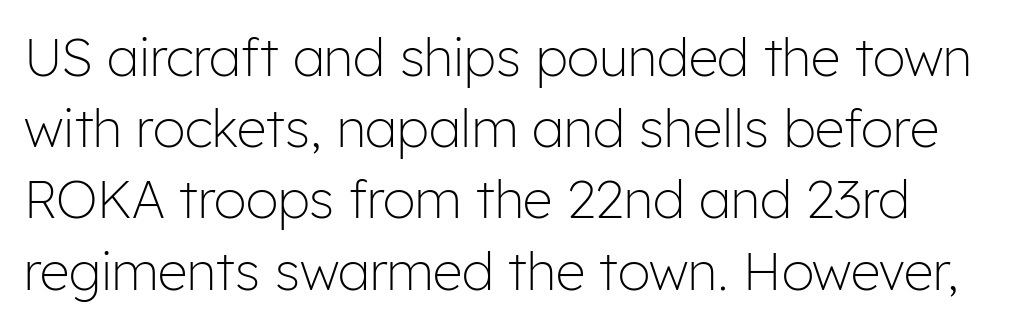
Q: Is the text bold? A: No.
Q: Is the text italic (slanted)? A: No, it is upright.
Q: Is the typeface a serif or a sans-serif typeface? A: Sans-serif.
Q: Is the text underlined? A: No.
Q: Is the spacing between letters normal or unusually wide? A: Normal.
Q: Is the spacing between lines tight, normal or loose? A: Normal.
Q: Width (condensed, normal, or wide)? A: Normal.
Q: Stroke contrast? A: Low.
Q: x-height? A: Medium.
Q: Monospaced? A: No.
